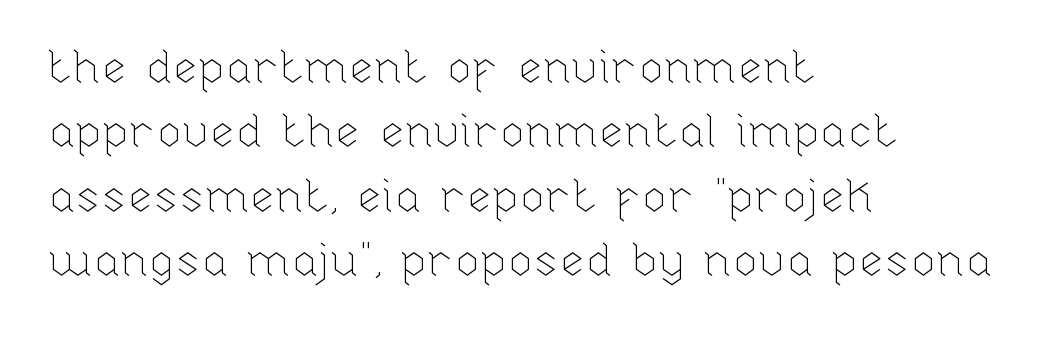
The image shows 46 px thin type, upright; set left-aligned, normal line spacing (1.4x), normal letter spacing, not underlined; low stroke contrast and a medium x-height.
